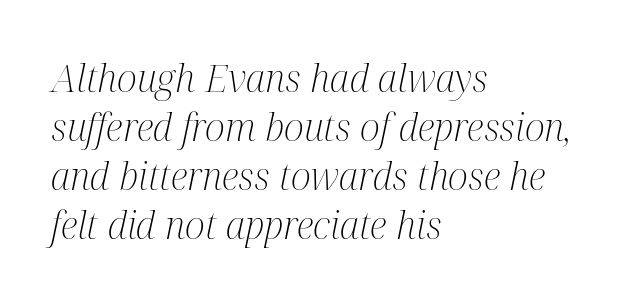
Q: Is the text bold? A: No.
Q: Is the text italic (slanted)? A: Yes, it leans right by about 12 degrees.
Q: Is the typeface a serif or a sans-serif typeface? A: Serif.
Q: Is the text underlined? A: No.
Q: How is the paragraph aligned? A: Left-aligned.
Q: Is the spacing between letters normal or unusually wide? A: Normal.
Q: Is the spacing between lines tight, normal or loose? A: Normal.
Q: Width (condensed, normal, or wide)? A: Condensed.
Q: Stroke contrast? A: Medium.
Q: x-height? A: Medium.
Q: Monospaced? A: No.
